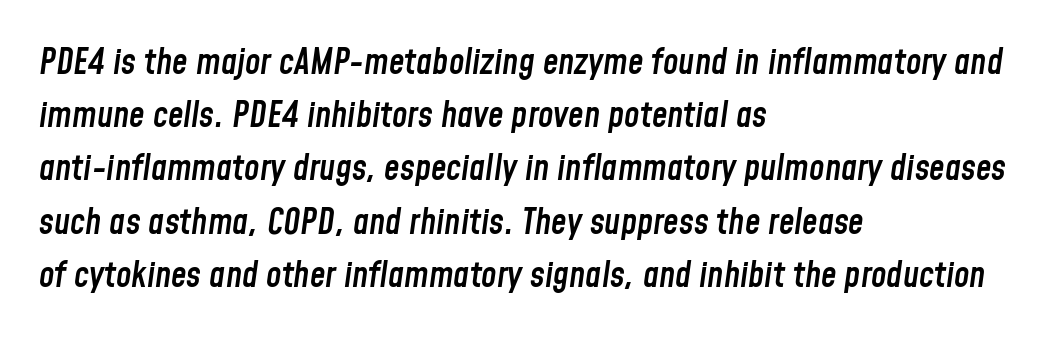
Q: Is the text bold? A: Semi-bold.
Q: Is the text italic (slanted)? A: Yes, it leans right by about 8 degrees.
Q: Is the text underlined? A: No.
Q: How is the paragraph aligned? A: Left-aligned.
Q: Is the spacing between letters normal or unusually wide? A: Normal.
Q: Is the spacing between lines tight, normal or loose? A: Normal.
Q: Width (condensed, normal, or wide)? A: Condensed.
Q: Stroke contrast? A: Low.
Q: x-height? A: Medium.
Q: Monospaced? A: No.
